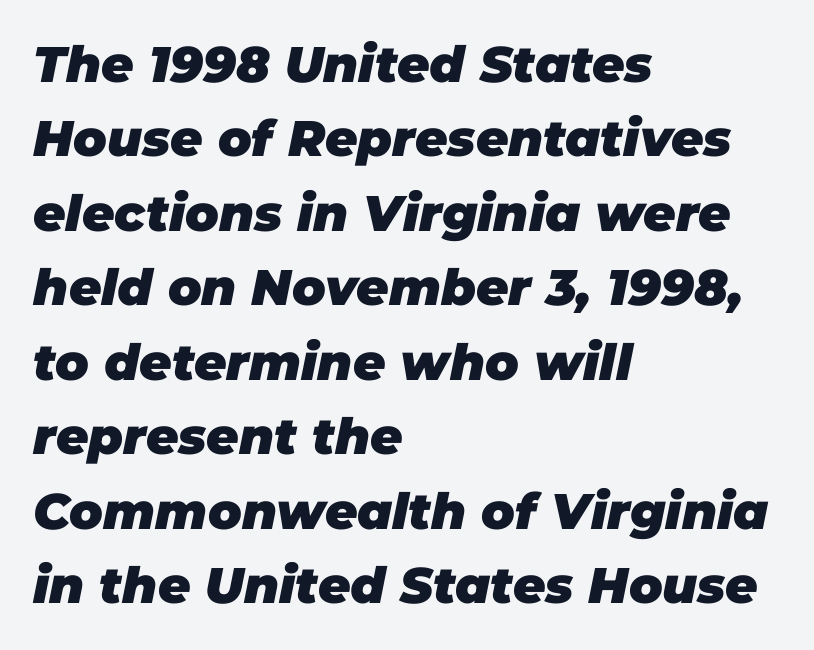
The image shows 50 px heavy type, italic (leaning right); set left-aligned, normal line spacing (1.49x), normal letter spacing, not underlined; low stroke contrast and a large x-height.
